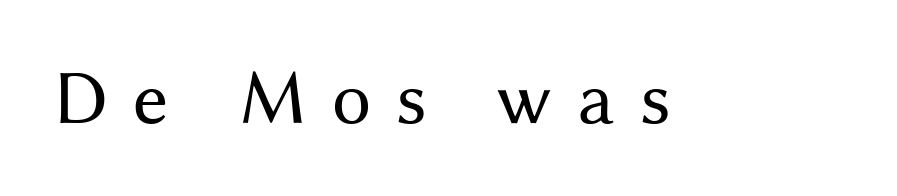
Letter spacing: wide. The strokes carry an ordinary text weight at most. The glyphs are unaccompanied by any horizontal stroke below them. Vertical strokes here are truly vertical.
